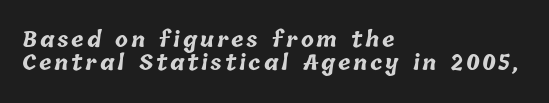
Q: Is the text bold? A: Yes.
Q: Is the text underlined? A: No.
Q: How is the paragraph aligned? A: Left-aligned.
Q: Is the spacing between lines tight, normal or loose? A: Tight.
